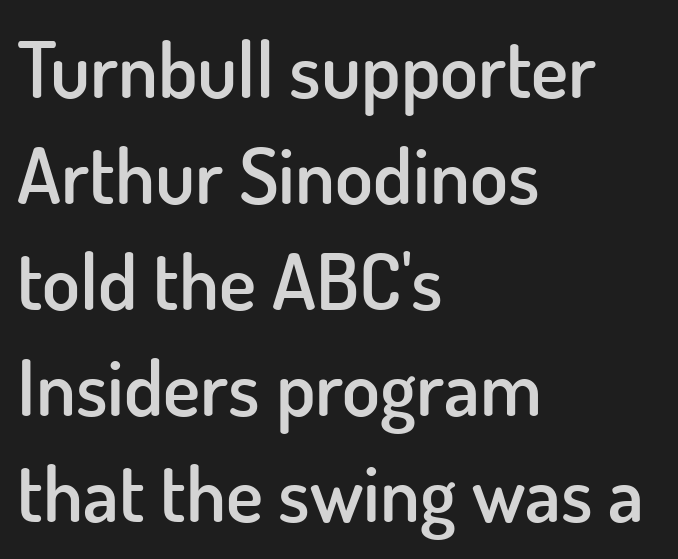
{"serif": "no", "italic": "no", "bold": "semi", "weight": "semibold", "width": "normal", "stroke_contrast": "low", "x_height": "small", "monospaced": "no", "underline": "no", "align": "left", "line_spacing": "normal", "line_spacing_ratio": 1.36, "letter_spacing": "normal", "letter_spacing_em": 0.0, "glyph_px": 78}
